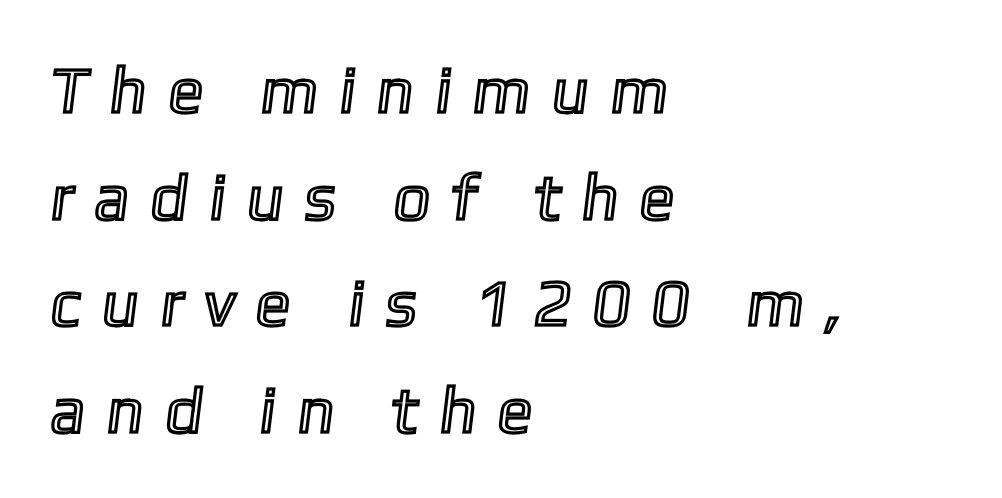
The image shows 65 px condensed type; set left-aligned, normal line spacing (1.64x), unusually wide letter spacing (+0.4 em), not underlined; a medium x-height.
